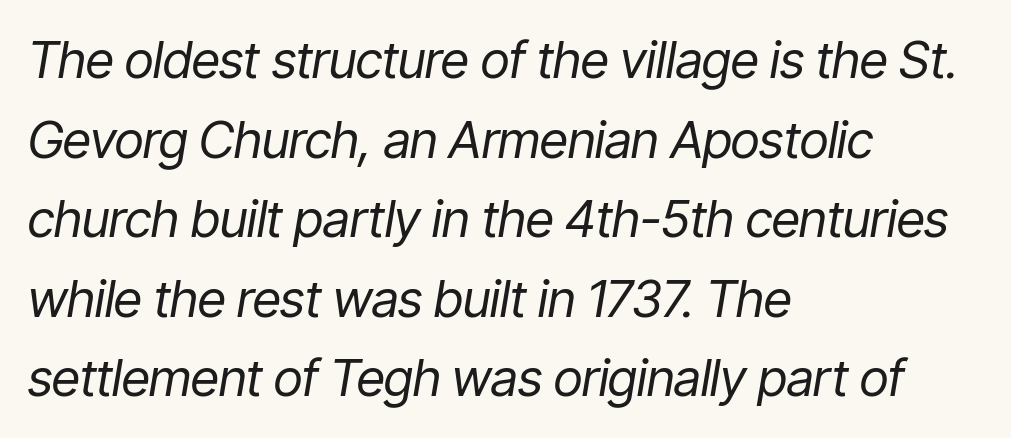
These lines are rendered in a variable-pitch font. The passage is arranged the way most books set body copy — flush left. Heft: none added — not bold. Students, note that the glyphs here touch the page at normal intervals. If you measured baseline to baseline, you'd find a middling distance.
